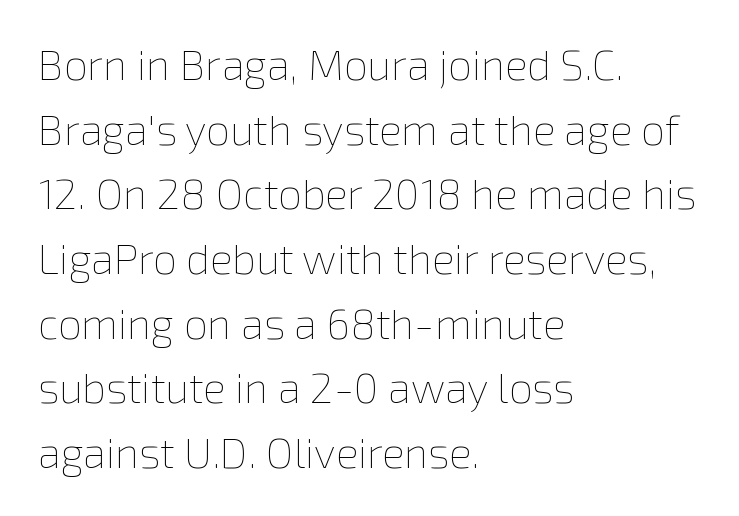
{"italic": "no", "bold": "no", "weight": "thin", "width": "normal", "stroke_contrast": "low", "x_height": "medium", "monospaced": "no", "underline": "no", "align": "left", "line_spacing": "normal", "line_spacing_ratio": 1.54, "letter_spacing": "normal", "letter_spacing_em": 0.0, "glyph_px": 42}
